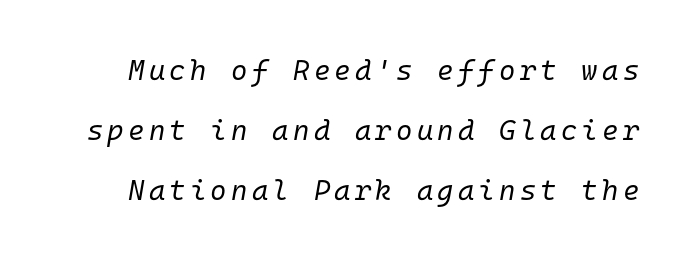
The image shows 28 px regular-weight type, italic (leaning right), monospaced; set loose line spacing (2.14x), not underlined; low stroke contrast and a medium x-height.
